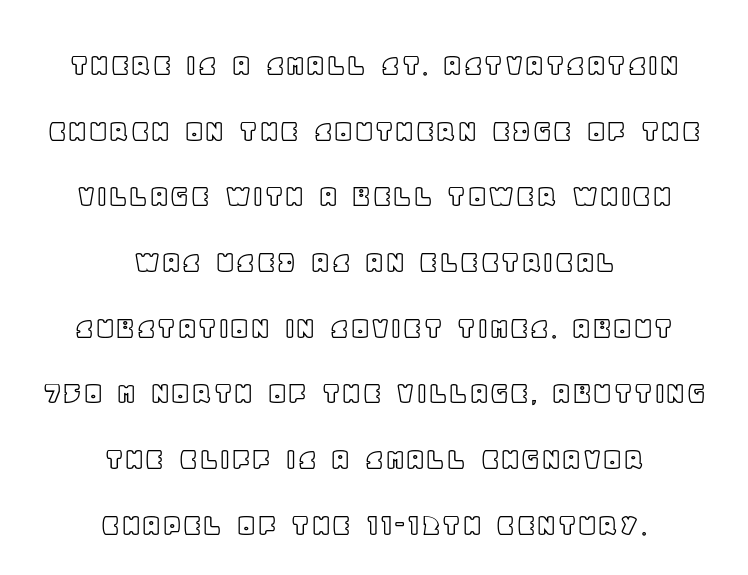
The leading is generous, giving the passage an open texture. A typesetter would call this proportional, since set widths differ per character. Characters remain perfectly vertical along every line. Compared with a flush-left layout, this one balances lines on the center instead. How are the letters spaced? Ordinarily, with no added tracking. Type without underlining.
